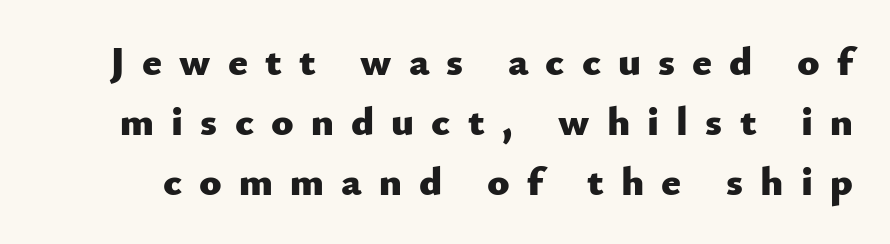
This sample has the flowing, uneven cadence of proportional lettering. Line spacing here is normal. Is the letter spacing exaggerated? Yes — the characters are pushed far apart. Students, this is bold: see how much ink each stroke carries.
